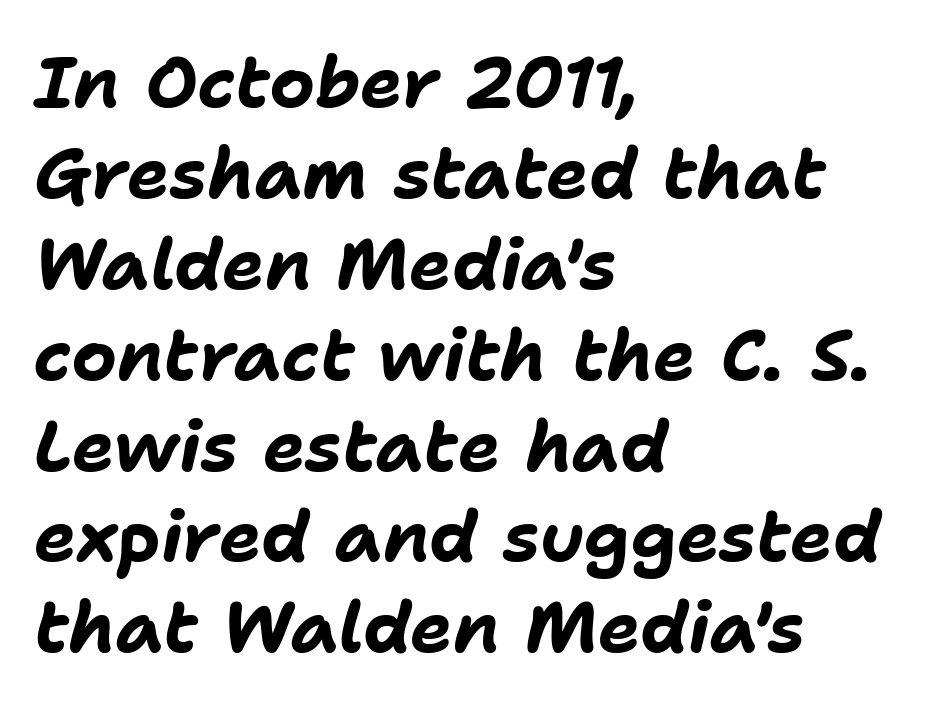
Q: Is the text bold? A: Yes.
Q: Is the text italic (slanted)? A: Yes, it leans right by about 11 degrees.
Q: Is the text underlined? A: No.
Q: How is the paragraph aligned? A: Left-aligned.
Q: Is the spacing between letters normal or unusually wide? A: Normal.
Q: Is the spacing between lines tight, normal or loose? A: Normal.
Q: Width (condensed, normal, or wide)? A: Normal.
Q: Stroke contrast? A: Low.
Q: x-height? A: Medium.
Q: Monospaced? A: No.
